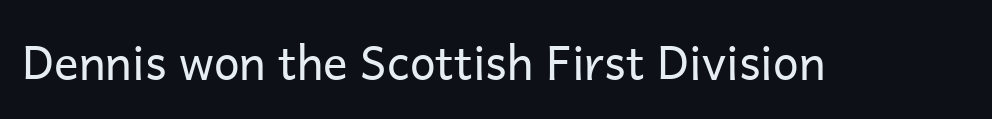
The image shows 46 px regular-weight sans-serif type, upright; set normal letter spacing, not underlined; low stroke contrast and a medium x-height.
